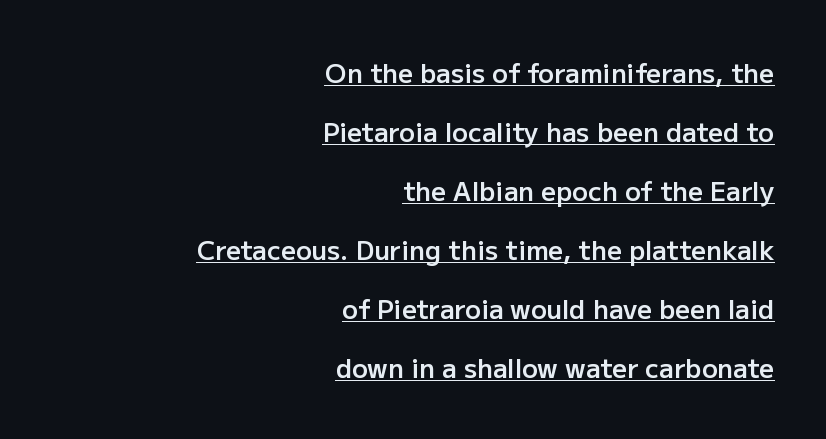
The image shows 26 px text type, upright; set right-aligned, loose line spacing (2.27x), normal letter spacing, underlined.
